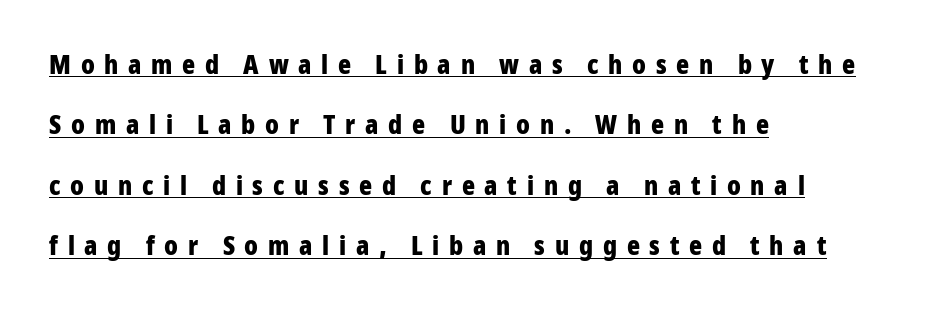
Q: Is the text bold? A: Yes.
Q: Is the text italic (slanted)? A: No, it is upright.
Q: Is the text underlined? A: Yes.
Q: How is the paragraph aligned? A: Left-aligned.
Q: Is the spacing between letters normal or unusually wide? A: Unusually wide.
Q: Is the spacing between lines tight, normal or loose? A: Loose.
